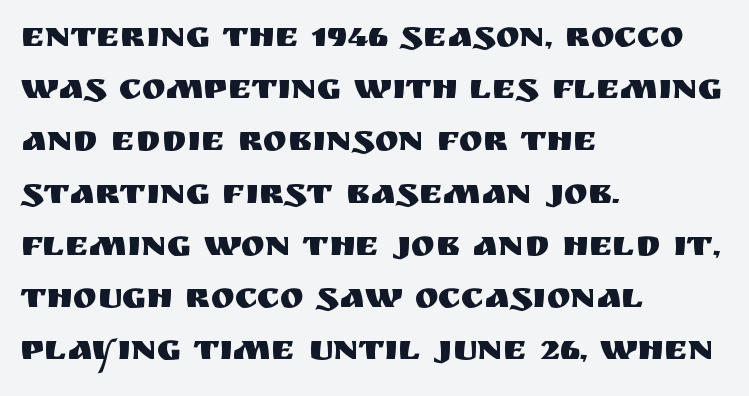
Q: Is the text italic (slanted)? A: No, it is upright.
Q: Is the typeface a serif or a sans-serif typeface? A: Sans-serif.
Q: Is the text underlined? A: No.
Q: How is the paragraph aligned? A: Left-aligned.
Q: Is the spacing between letters normal or unusually wide? A: Normal.
Q: Is the spacing between lines tight, normal or loose? A: Normal.
Q: Width (condensed, normal, or wide)? A: Normal.
Q: Stroke contrast? A: Medium.
Q: x-height? A: Large.
Q: Monospaced? A: No.
